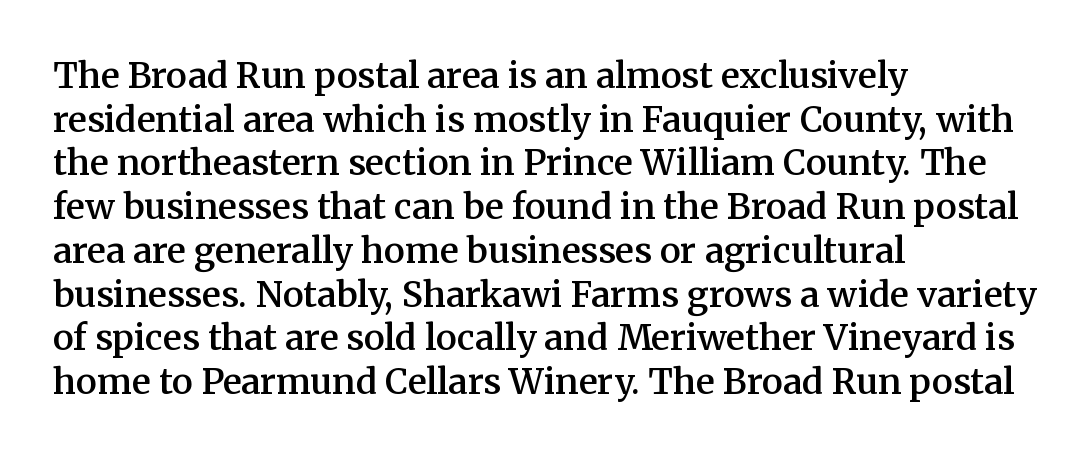
The image shows 35 px semibold serif type, upright; set left-aligned, normal line spacing (1.25x), normal letter spacing, not underlined; medium stroke contrast and a medium x-height.
